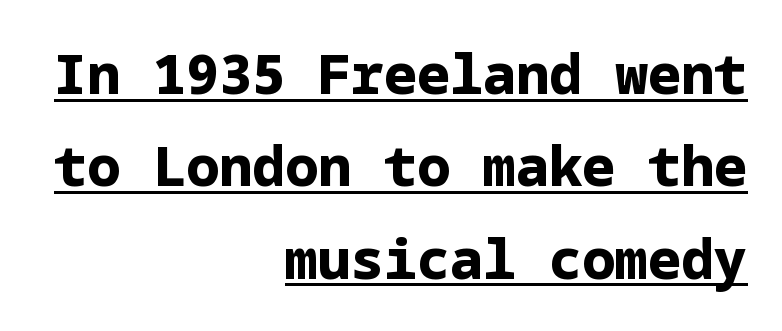
Students, observe the line beneath the letters — that is underlining. Caption: standard tracking, unaltered. Leading matches the norm, producing a regular column. Horizontally, the lines are justified to the trailing edge only. How heavy is the stroke? Heavy — this is a bold. Serifs: no, the terminals of the letterforms are clean.
